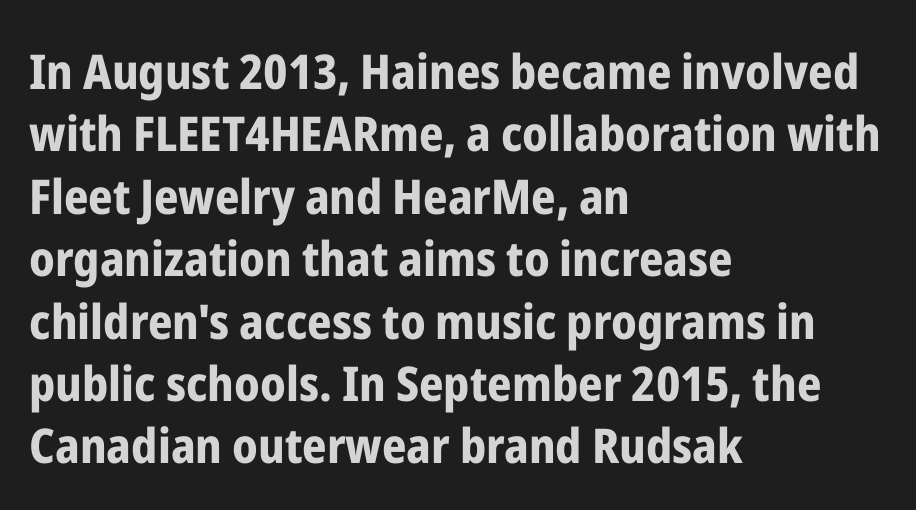
Left-aligned paragraph, ragged on the right. What weight is shown? A full bold with thick strokes. Note the varied advance widths — an 'i' is clearly narrower than an 'm'. Each row of text sits above clean, open space. Every stem runs plumb, perpendicular to the baseline. The line texture is even and compact thanks to regular tracking.
